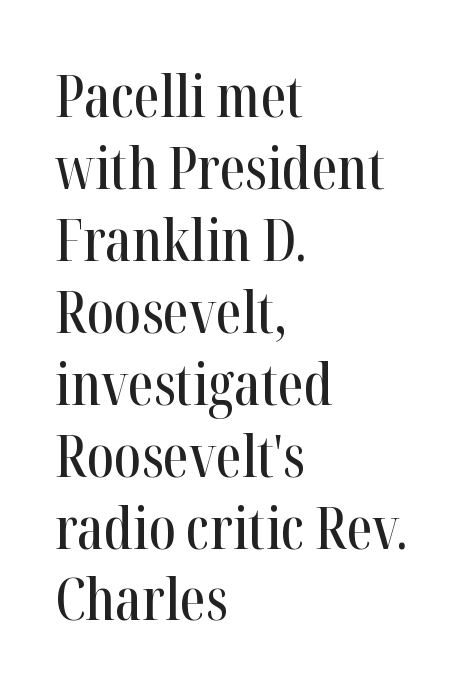
Q: Is the text italic (slanted)? A: No, it is upright.
Q: Is the typeface a serif or a sans-serif typeface? A: Serif.
Q: Is the text underlined? A: No.
Q: How is the paragraph aligned? A: Left-aligned.
Q: Is the spacing between letters normal or unusually wide? A: Normal.
Q: Width (condensed, normal, or wide)? A: Condensed.
Q: Stroke contrast? A: High.
Q: x-height? A: Medium.
Q: Monospaced? A: No.
